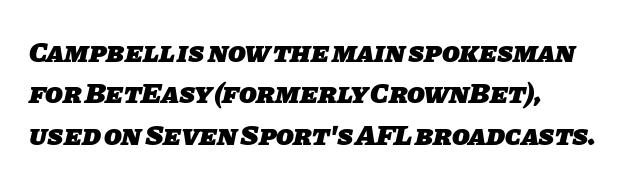
Q: Is the text bold? A: Yes.
Q: Is the typeface a serif or a sans-serif typeface? A: Serif.
Q: Is the text underlined? A: No.
Q: How is the paragraph aligned? A: Left-aligned.
Q: Is the spacing between letters normal or unusually wide? A: Normal.
Q: Is the spacing between lines tight, normal or loose? A: Normal.
Q: Width (condensed, normal, or wide)? A: Normal.
Q: Stroke contrast? A: Low.
Q: x-height? A: Large.
Q: Monospaced? A: No.
